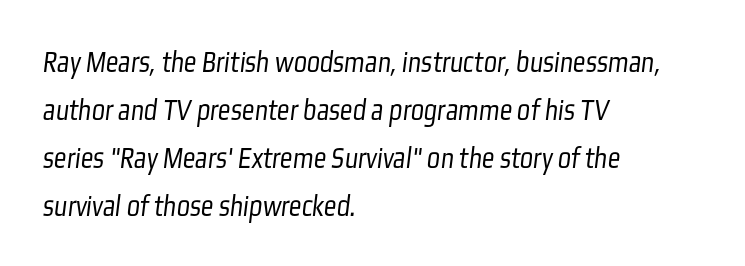
{"serif": "no", "bold": "no", "weight": "light", "width": "condensed", "stroke_contrast": "low", "x_height": "medium", "monospaced": "no", "underline": "no", "align": "left", "line_spacing": "normal", "line_spacing_ratio": 1.55, "letter_spacing": "normal", "letter_spacing_em": 0.0, "glyph_px": 31}
